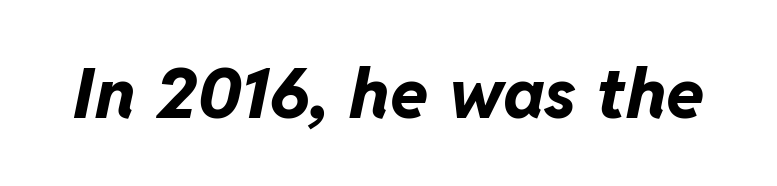
Q: Is the text bold? A: Yes.
Q: Is the text italic (slanted)? A: Yes, it leans right by about 11 degrees.
Q: Is the text underlined? A: No.
Q: Is the spacing between letters normal or unusually wide? A: Normal.
Q: Width (condensed, normal, or wide)? A: Normal.
Q: Stroke contrast? A: Low.
Q: x-height? A: Medium.
Q: Monospaced? A: No.
